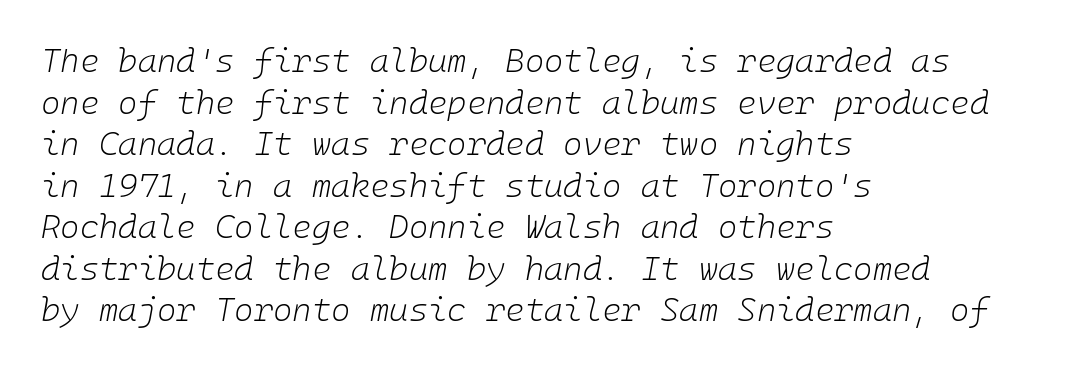
Q: Is the text bold? A: No.
Q: Is the text italic (slanted)? A: Yes, it leans right by about 10 degrees.
Q: Is the text underlined? A: No.
Q: How is the paragraph aligned? A: Left-aligned.
Q: Is the spacing between letters normal or unusually wide? A: Normal.
Q: Is the spacing between lines tight, normal or loose? A: Normal.
Q: Width (condensed, normal, or wide)? A: Normal.
Q: Stroke contrast? A: Low.
Q: x-height? A: Medium.
